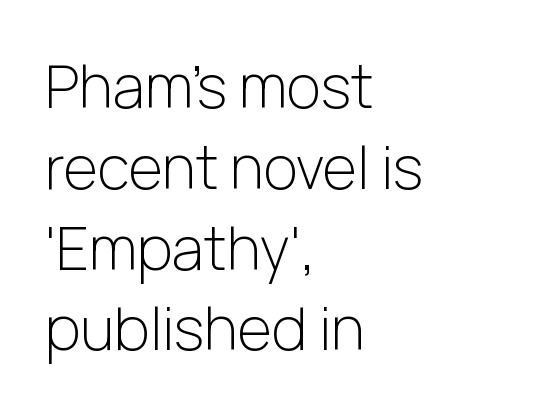
{"serif": "no", "italic": "no", "bold": "no", "weight": "light", "width": "normal", "stroke_contrast": "low", "x_height": "medium", "monospaced": "no", "underline": "no", "align": "left", "line_spacing": "normal", "line_spacing_ratio": 1.37, "letter_spacing": "normal", "letter_spacing_em": 0.0, "glyph_px": 59}
